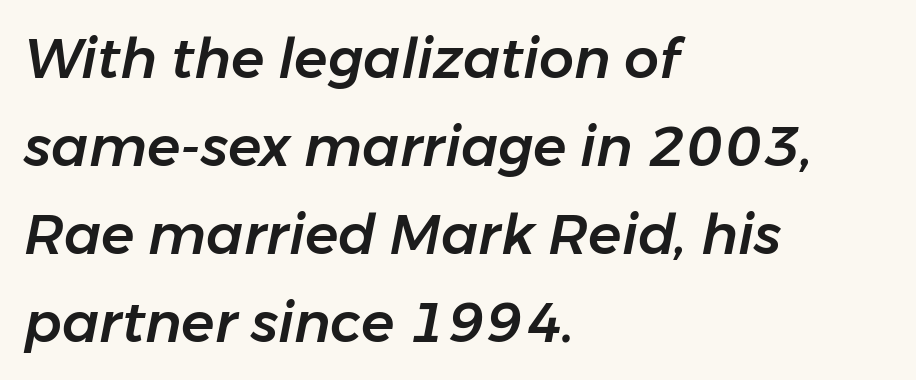
{"italic": "yes", "lean": "right", "slant_degrees": 11, "width": "normal", "stroke_contrast": "low", "x_height": "medium", "monospaced": "no", "underline": "no", "align": "left", "line_spacing": "normal", "line_spacing_ratio": 1.6, "letter_spacing": "normal", "letter_spacing_em": 0.0, "glyph_px": 55}
